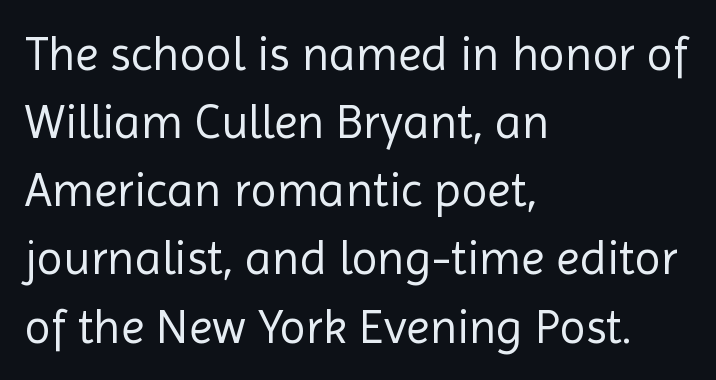
{"serif": "no", "italic": "no", "bold": "no", "weight": "regular", "width": "normal", "x_height": "medium", "monospaced": "no", "underline": "no", "align": "left", "line_spacing": "normal", "line_spacing_ratio": 1.42, "letter_spacing": "normal", "letter_spacing_em": 0.0, "glyph_px": 48}
